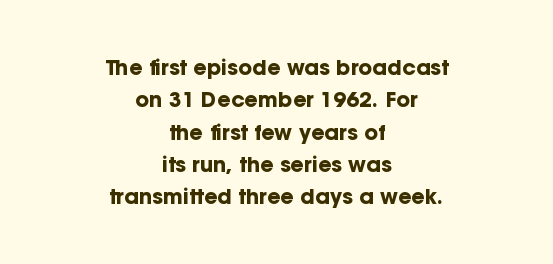
Q: Is the text bold? A: Yes.
Q: Is the text italic (slanted)? A: No, it is upright.
Q: Is the text underlined? A: No.
Q: How is the paragraph aligned? A: Centered.
Q: Is the spacing between letters normal or unusually wide? A: Normal.
Q: Is the spacing between lines tight, normal or loose? A: Normal.
